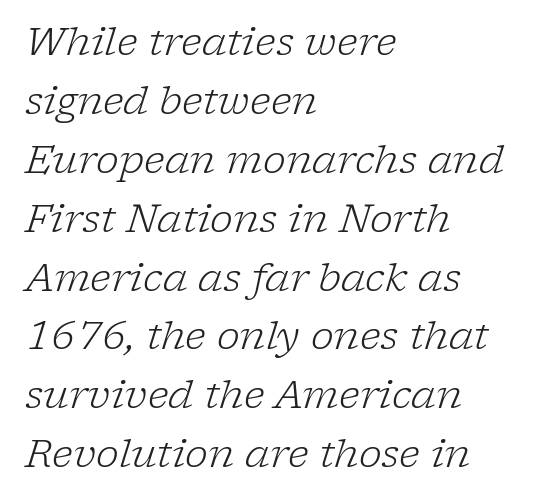
{"serif": "yes", "italic": "yes", "lean": "right", "slant_degrees": 17, "bold": "no", "weight": "light", "width": "normal", "stroke_contrast": "low", "x_height": "medium", "monospaced": "no", "underline": "no", "align": "left", "line_spacing": "normal", "line_spacing_ratio": 1.51, "letter_spacing": "normal", "letter_spacing_em": 0.0, "glyph_px": 39}
